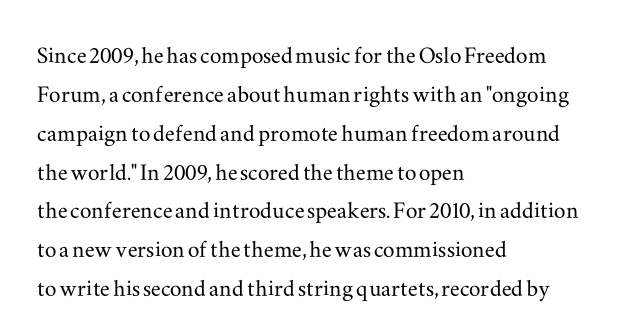
{"serif": "yes", "italic": "no", "width": "wide", "stroke_contrast": "medium", "x_height": "small", "monospaced": "no", "underline": "no", "align": "left", "line_spacing": "normal", "line_spacing_ratio": 1.34, "letter_spacing": "normal", "letter_spacing_em": 0.0, "glyph_px": 29}
